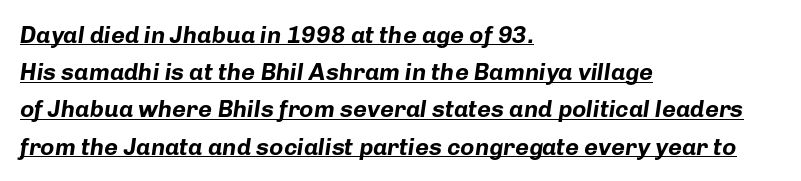
{"italic": "yes", "lean": "right", "slant_degrees": 8, "bold": "yes", "underline": "yes", "align": "left", "line_spacing": "normal", "line_spacing_ratio": 1.55, "letter_spacing": "normal", "letter_spacing_em": 0.0, "glyph_px": 24}
